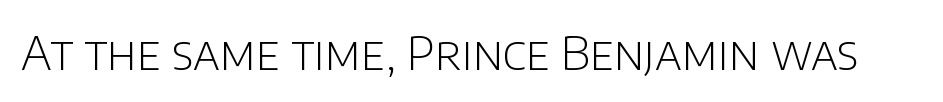
{"serif": "no", "italic": "no", "bold": "no", "weight": "light", "width": "normal", "stroke_contrast": "low", "x_height": "large", "monospaced": "no", "underline": "no", "letter_spacing": "normal", "letter_spacing_em": 0.0, "glyph_px": 47}
